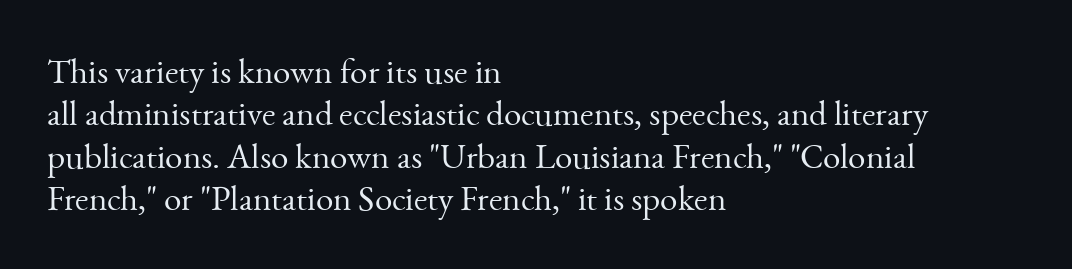
The strokes carry an ordinary text weight at most. When letters stand straight like this, we call the style roman or upright. Has an underline been added? It has not. Every row of glyphs begins at an identical x-position on the left.
